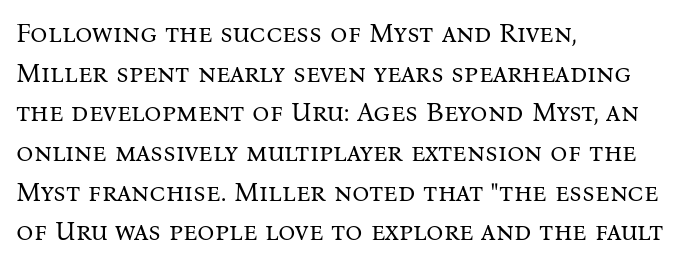
The image shows 27 px text type, upright; set left-aligned, normal line spacing (1.47x), normal letter spacing, not underlined.
